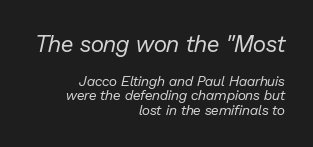
Q: Is the text bold? A: No.
Q: Is the text italic (slanted)? A: Yes, it leans right by about 13 degrees.
Q: Is the text underlined? A: No.
Q: How is the paragraph aligned? A: Right-aligned.
Q: Is the spacing between letters normal or unusually wide? A: Normal.
Q: Is the spacing between lines tight, normal or loose? A: Tight.
Q: Which block of text is set in a larger size, the first (top) or the second (bottom)? A: The first (top) one.
